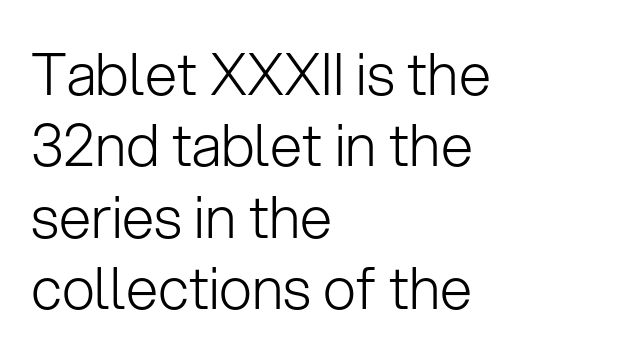
The image shows 58 px light sans-serif type, upright; set left-aligned, line spacing 1.23x, normal letter spacing, not underlined; low stroke contrast and a medium x-height.
